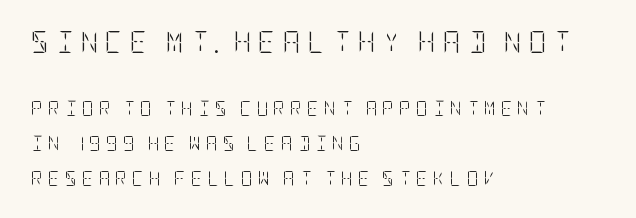
Q: Is the text bold? A: No.
Q: Is the text italic (slanted)? A: No, it is upright.
Q: Is the text underlined? A: No.
Q: How is the paragraph aligned? A: Left-aligned.
Q: Is the spacing between letters normal or unusually wide? A: Unusually wide.
Q: Is the spacing between lines tight, normal or loose? A: Loose.
Q: Which block of text is set in a larger size, the first (top) or the second (bottom)? A: The first (top) one.
